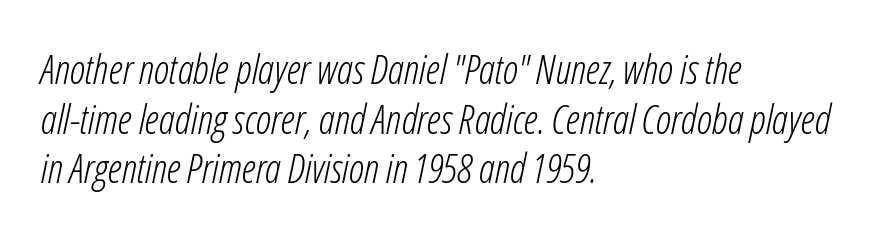
{"italic": "yes", "lean": "right", "slant_degrees": 12, "bold": "no", "weight": "light", "width": "condensed", "stroke_contrast": "low", "x_height": "medium", "monospaced": "no", "underline": "no", "align": "left", "line_spacing_ratio": 1.24, "letter_spacing": "normal", "letter_spacing_em": 0.0, "glyph_px": 40}
